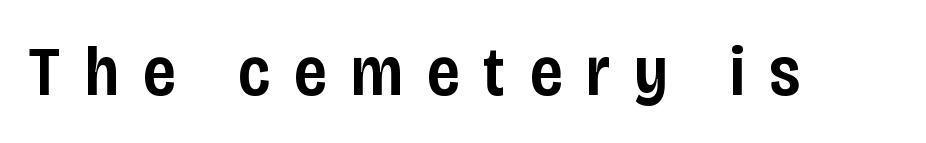
The image shows 70 px semibold, condensed sans-serif type, upright; set unusually wide letter spacing (+0.35 em), not underlined; low stroke contrast and a large x-height.
